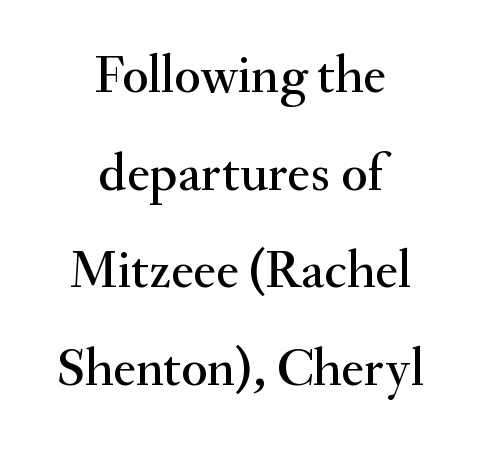
The image shows 54 px serif type, upright; set centered, line spacing 1.81x, normal letter spacing, not underlined; medium stroke contrast and a small x-height.
